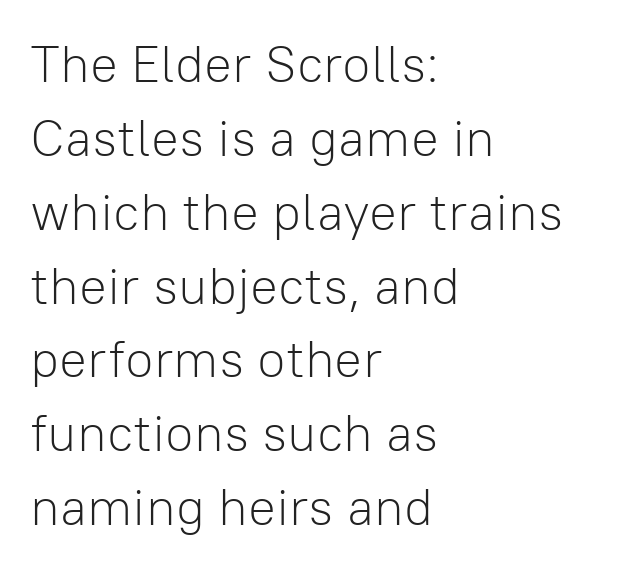
Is this a sans? Yes — the strokes have no serifs. You could not count columns in this text — the font is proportionally spaced. Nothing unusual about the tracking: characters are spaced as the font intends. The leading is moderate, giving the passage an even texture.
